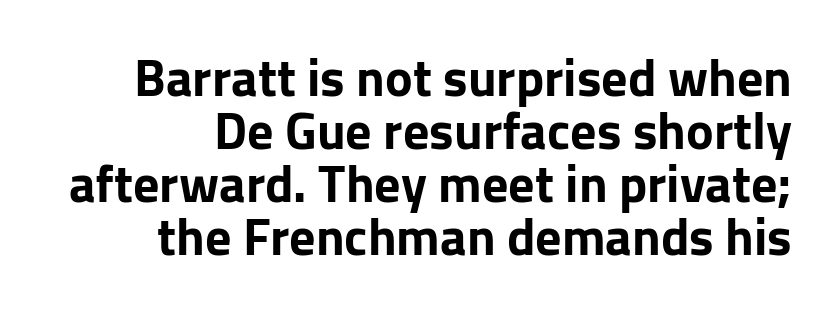
Decoration check: the copy has no underline. Between one letter and the next there's only the usual sliver of space. Caption: multi-line text, flush right, ragged left. Each letter's strokes conclude bluntly, with no projecting serifs.
